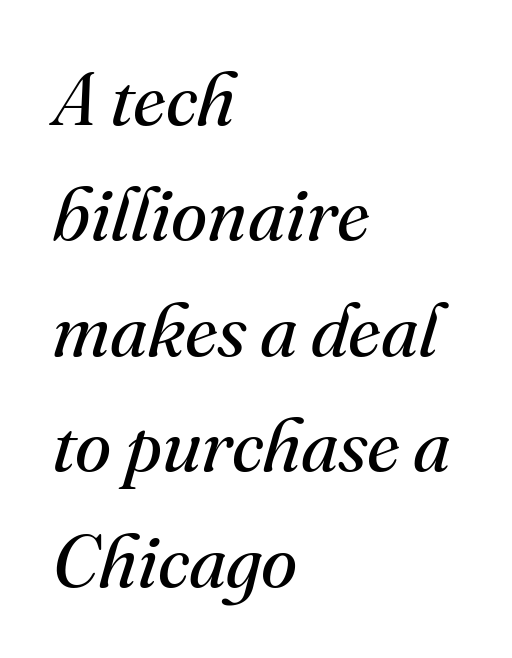
The letterforms sit shoulder to shoulder at normal distance. These lines are composed in type with serifs. Words float on clear page, feet unadorned. Interline gaps are of average width in this sample. The rendering applies a slant to the glyphs. The font is comparable to plain body text, perhaps lighter.
